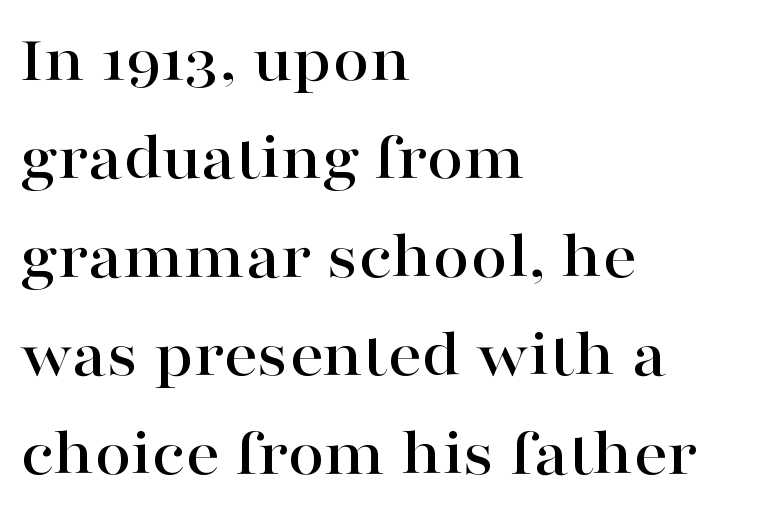
Q: Is the text italic (slanted)? A: No, it is upright.
Q: Is the typeface a serif or a sans-serif typeface? A: Serif.
Q: Is the text underlined? A: No.
Q: How is the paragraph aligned? A: Left-aligned.
Q: Is the spacing between letters normal or unusually wide? A: Normal.
Q: Is the spacing between lines tight, normal or loose? A: Normal.
Q: Width (condensed, normal, or wide)? A: Wide.
Q: Stroke contrast? A: High.
Q: x-height? A: Medium.
Q: Monospaced? A: No.
